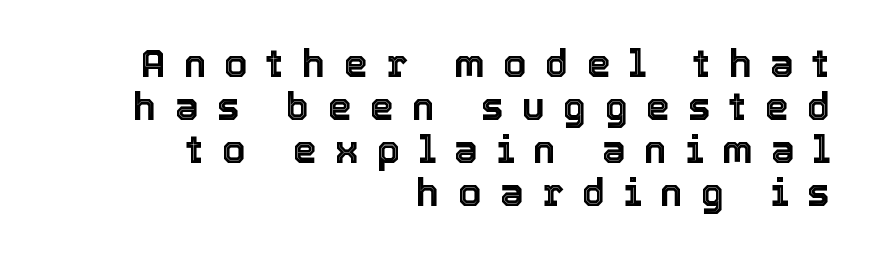
Q: Is the text italic (slanted)? A: No, it is upright.
Q: Is the text underlined? A: No.
Q: How is the paragraph aligned? A: Right-aligned.
Q: Is the spacing between letters normal or unusually wide? A: Unusually wide.
Q: Is the spacing between lines tight, normal or loose? A: Tight.
Q: Width (condensed, normal, or wide)? A: Normal.
Q: x-height? A: Medium.
Q: Monospaced? A: No.
